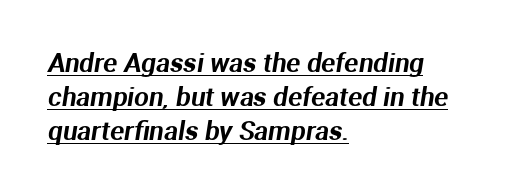
Q: Is the text underlined? A: Yes.
Q: How is the paragraph aligned? A: Left-aligned.
Q: Is the spacing between letters normal or unusually wide? A: Normal.
Q: Is the spacing between lines tight, normal or loose? A: Normal.
